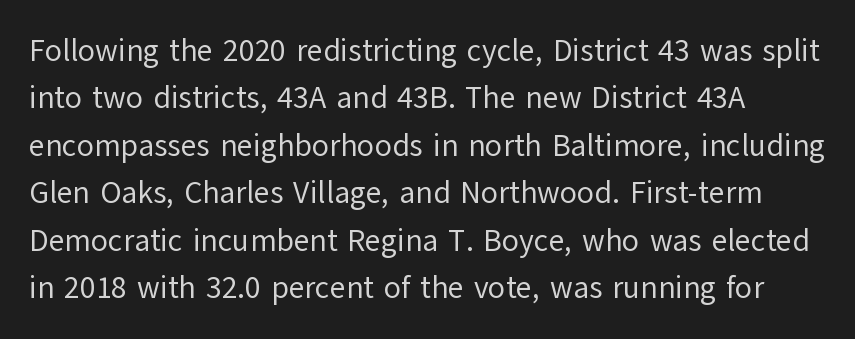
Q: Is the text bold? A: No.
Q: Is the text italic (slanted)? A: No, it is upright.
Q: Is the typeface a serif or a sans-serif typeface? A: Sans-serif.
Q: Is the text underlined? A: No.
Q: How is the paragraph aligned? A: Left-aligned.
Q: Is the spacing between letters normal or unusually wide? A: Normal.
Q: Is the spacing between lines tight, normal or loose? A: Normal.
Q: Width (condensed, normal, or wide)? A: Normal.
Q: Stroke contrast? A: Low.
Q: x-height? A: Medium.
Q: Monospaced? A: No.
